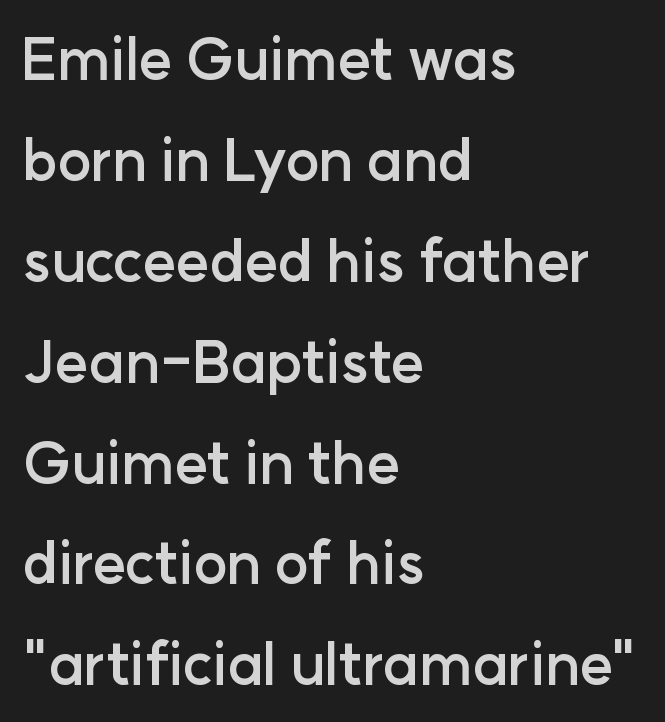
Q: Is the text bold? A: Yes.
Q: Is the text italic (slanted)? A: No, it is upright.
Q: Is the typeface a serif or a sans-serif typeface? A: Sans-serif.
Q: Is the text underlined? A: No.
Q: How is the paragraph aligned? A: Left-aligned.
Q: Is the spacing between letters normal or unusually wide? A: Normal.
Q: Width (condensed, normal, or wide)? A: Normal.
Q: Stroke contrast? A: Low.
Q: x-height? A: Medium.
Q: Monospaced? A: No.
